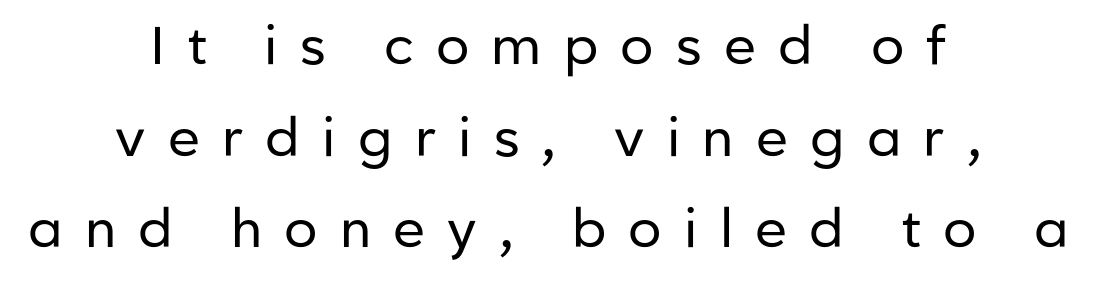
{"serif": "no", "italic": "no", "bold": "no", "weight": "regular", "width": "normal", "stroke_contrast": "low", "x_height": "medium", "monospaced": "no", "underline": "no", "align": "center", "line_spacing_ratio": 1.73, "letter_spacing": "wide", "letter_spacing_em": 0.42, "glyph_px": 53}
